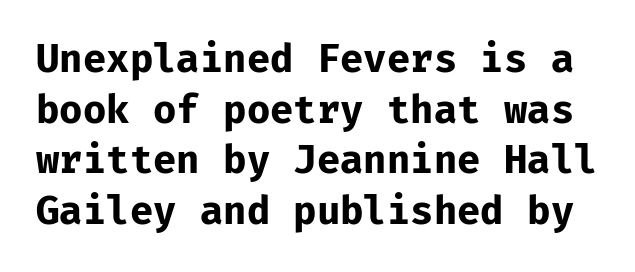
The space beneath each line is pristine and unruled. Style check: upright. The rendering uses typewriter-style spacing with identical character cells. Rows of type keep a routine distance in the vertical direction. The face used here is a sans, in the tradition of grotesques and geometrics. As a designer I'd log this as weight 700, bold.
